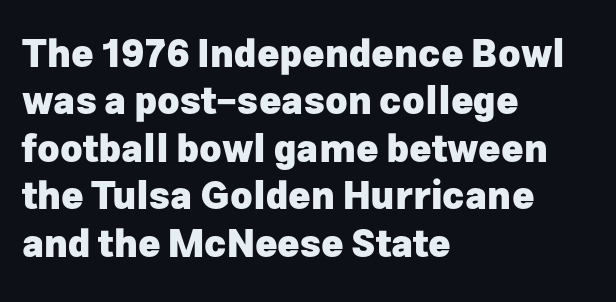
The image shows 38 px heavy sans-serif type, upright; set left-aligned, normal line spacing (1.25x), normal letter spacing, not underlined; low stroke contrast and a medium x-height.
